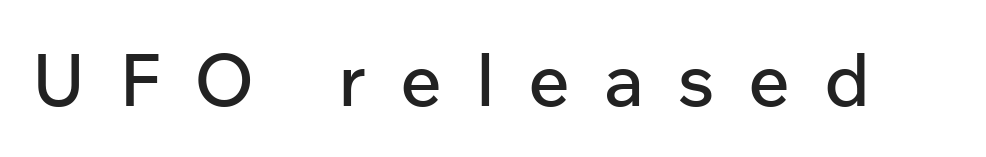
Q: Is the text italic (slanted)? A: No, it is upright.
Q: Is the typeface a serif or a sans-serif typeface? A: Sans-serif.
Q: Is the text underlined? A: No.
Q: Is the spacing between letters normal or unusually wide? A: Unusually wide.
Q: Width (condensed, normal, or wide)? A: Normal.
Q: Stroke contrast? A: Low.
Q: x-height? A: Medium.
Q: Monospaced? A: No.
